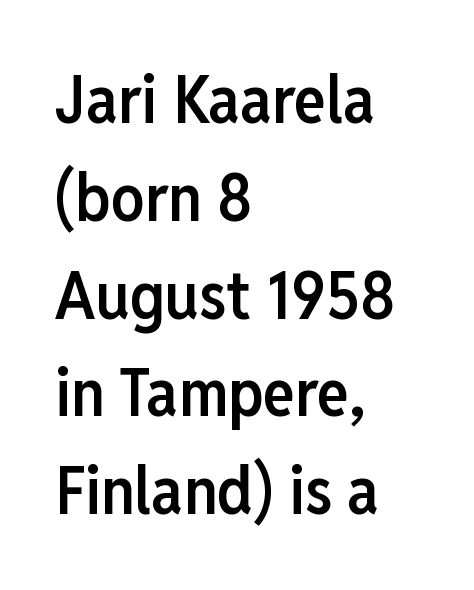
This rendering uses left alignment, leaving the right contour irregular. A roman cut, with each character standing at attention. The passage shown stacks its lines at a standard gap. A bare baseline throughout the passage. The line texture is even and compact thanks to regular tracking.
